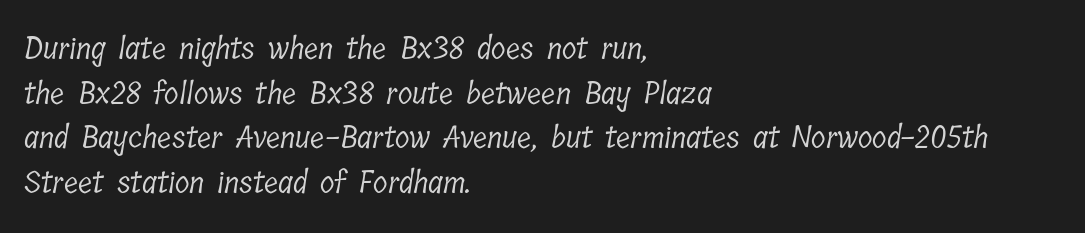
{"serif": "yes", "bold": "no", "weight": "light", "width": "condensed", "stroke_contrast": "low", "x_height": "medium", "monospaced": "no", "underline": "no", "align": "left", "line_spacing": "normal", "line_spacing_ratio": 1.49, "letter_spacing": "normal", "letter_spacing_em": 0.0, "glyph_px": 30}
